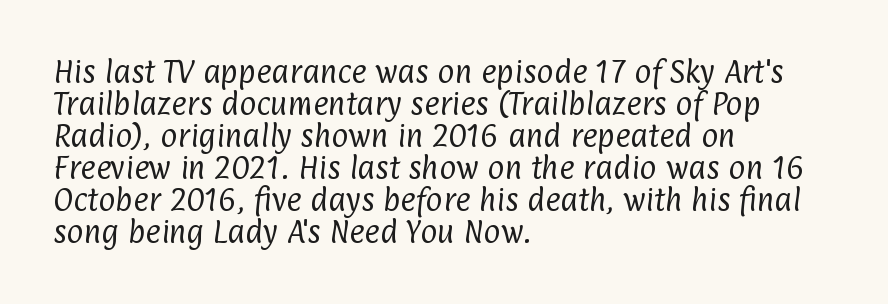
{"bold": "no", "underline": "no", "align": "left", "line_spacing_ratio": 1.23, "letter_spacing": "normal", "letter_spacing_em": 0.0, "glyph_px": 26}
